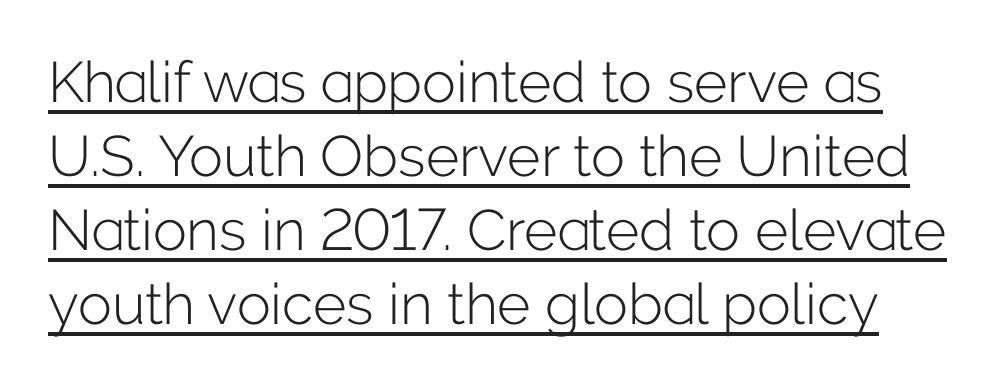
The image shows 57 px light sans-serif type, upright; set normal line spacing (1.3x), normal letter spacing, underlined; low stroke contrast and a medium x-height.
